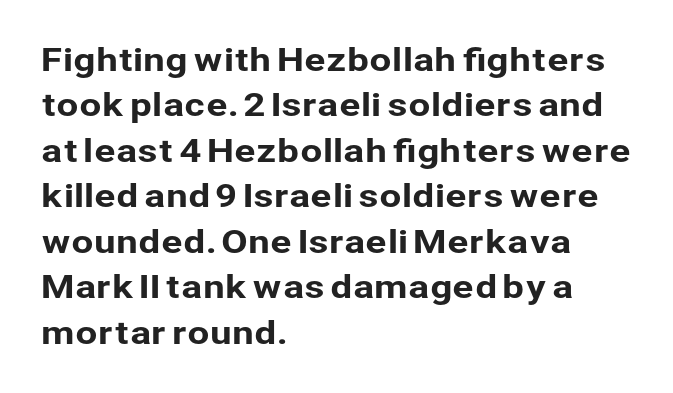
Q: Is the text italic (slanted)? A: No, it is upright.
Q: Is the typeface a serif or a sans-serif typeface? A: Sans-serif.
Q: Is the text underlined? A: No.
Q: How is the paragraph aligned? A: Left-aligned.
Q: Is the spacing between letters normal or unusually wide? A: Normal.
Q: Is the spacing between lines tight, normal or loose? A: Normal.
Q: Width (condensed, normal, or wide)? A: Normal.
Q: Stroke contrast? A: Low.
Q: x-height? A: Medium.
Q: Monospaced? A: No.
